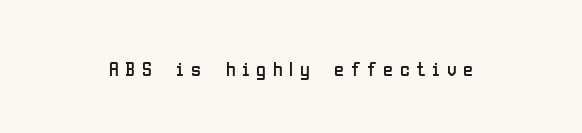
The type is letterspaced generously, with wide tracking. The strokes are not fattened; the text isn't bold. The baseline area is clear. This is roman type, the default non-slanted kind.
